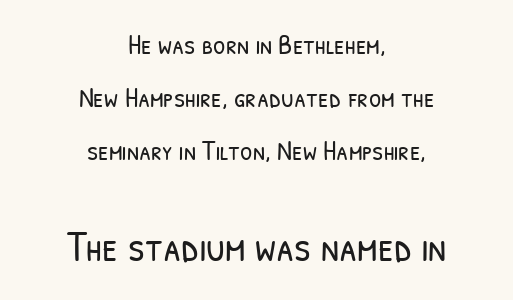
{"serif": "no", "bold": "no", "weight": "light", "width": "condensed", "stroke_contrast": "low", "x_height": "medium", "monospaced": "no", "underline": "no", "align": "center", "line_spacing": "loose", "line_spacing_ratio": 1.9, "letter_spacing": "normal", "letter_spacing_em": 0.0, "larger_block": "second", "size_ratio": 1.5, "glyph_px": 42}
